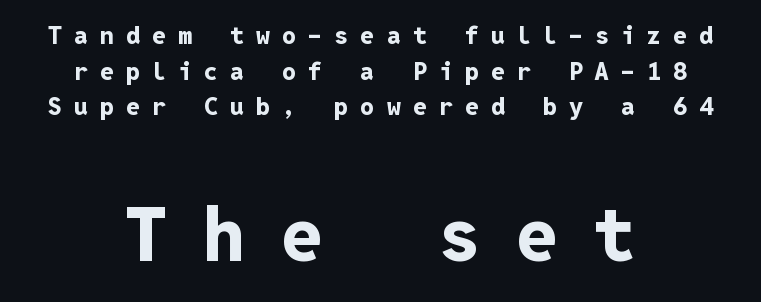
Q: Is the text bold? A: Yes.
Q: Is the text italic (slanted)? A: No, it is upright.
Q: Is the typeface a serif or a sans-serif typeface? A: Sans-serif.
Q: Is the text underlined? A: No.
Q: How is the paragraph aligned? A: Centered.
Q: Is the spacing between letters normal or unusually wide? A: Unusually wide.
Q: Is the spacing between lines tight, normal or loose? A: Normal.
Q: Which block of text is set in a larger size, the first (top) or the second (bottom)? A: The second (bottom) one.
Q: Width (condensed, normal, or wide)? A: Normal.
Q: Stroke contrast? A: Low.
Q: x-height? A: Medium.
Q: Monospaced? A: Yes.
